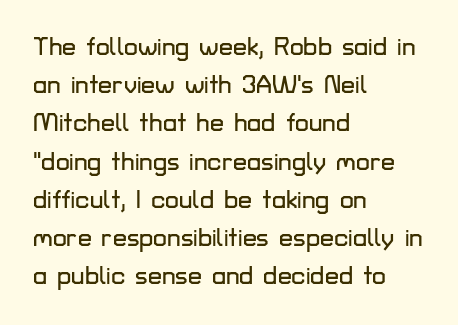
The image shows 25 px text type, upright; set left-aligned, normal line spacing (1.53x), normal letter spacing, not underlined.
